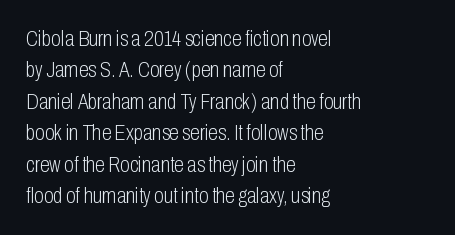
The image shows 22 px text type, upright; set left-aligned, normal line spacing (1.43x), normal letter spacing, not underlined.
